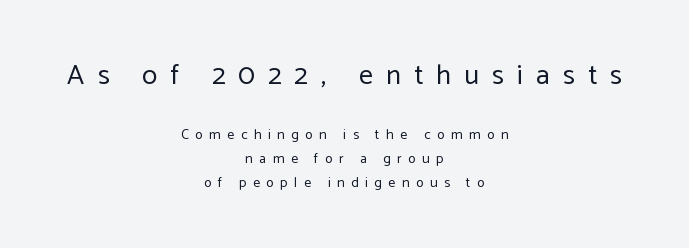
Q: Is the text bold? A: No.
Q: Is the text italic (slanted)? A: No, it is upright.
Q: Is the typeface a serif or a sans-serif typeface? A: Sans-serif.
Q: Is the text underlined? A: No.
Q: How is the paragraph aligned? A: Centered.
Q: Is the spacing between letters normal or unusually wide? A: Unusually wide.
Q: Is the spacing between lines tight, normal or loose? A: Normal.
Q: Which block of text is set in a larger size, the first (top) or the second (bottom)? A: The first (top) one.
Q: Width (condensed, normal, or wide)? A: Normal.
Q: Stroke contrast? A: Low.
Q: x-height? A: Medium.
Q: Monospaced? A: No.
